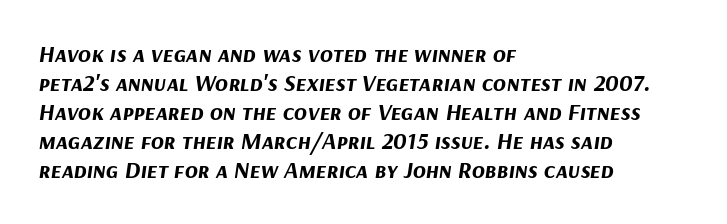
Q: Is the text bold? A: Yes.
Q: Is the text italic (slanted)? A: Yes, it leans right by about 9 degrees.
Q: Is the text underlined? A: No.
Q: How is the paragraph aligned? A: Left-aligned.
Q: Is the spacing between letters normal or unusually wide? A: Normal.
